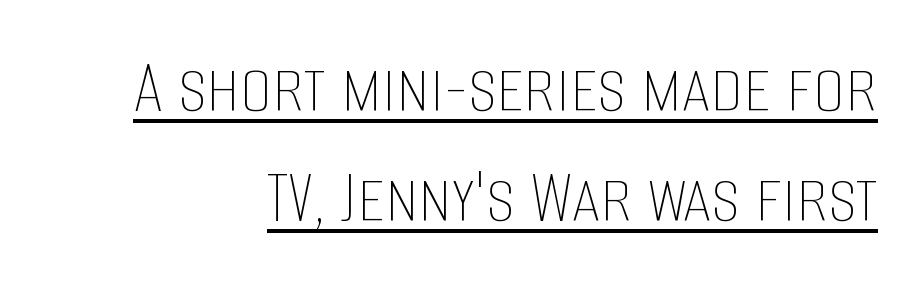
Q: Is the text bold? A: No.
Q: Is the text italic (slanted)? A: No, it is upright.
Q: Is the text underlined? A: Yes.
Q: Is the spacing between letters normal or unusually wide? A: Normal.
Q: Is the spacing between lines tight, normal or loose? A: Normal.
Q: Width (condensed, normal, or wide)? A: Condensed.
Q: Stroke contrast? A: Low.
Q: x-height? A: Large.
Q: Monospaced? A: No.
